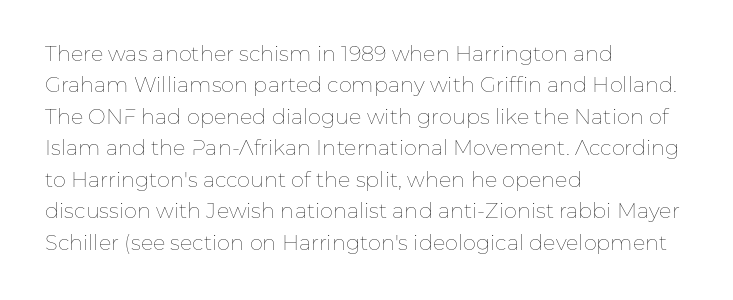
Q: Is the text bold? A: No.
Q: Is the text italic (slanted)? A: No, it is upright.
Q: Is the text underlined? A: No.
Q: How is the paragraph aligned? A: Left-aligned.
Q: Is the spacing between letters normal or unusually wide? A: Normal.
Q: Is the spacing between lines tight, normal or loose? A: Normal.
